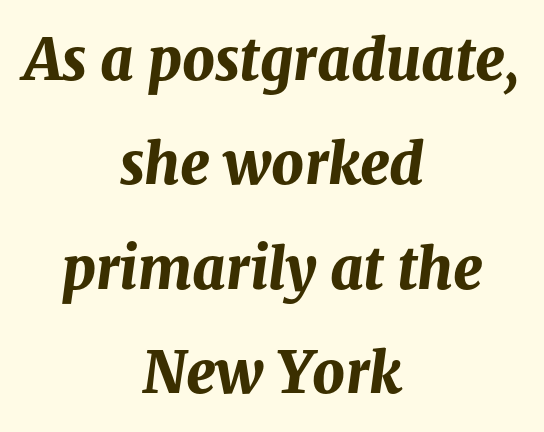
Q: Is the text bold? A: Yes.
Q: Is the text italic (slanted)? A: Yes, it leans right by about 8 degrees.
Q: Is the text underlined? A: No.
Q: How is the paragraph aligned? A: Centered.
Q: Is the spacing between letters normal or unusually wide? A: Normal.
Q: Width (condensed, normal, or wide)? A: Normal.
Q: Stroke contrast? A: Medium.
Q: x-height? A: Medium.
Q: Monospaced? A: No.
